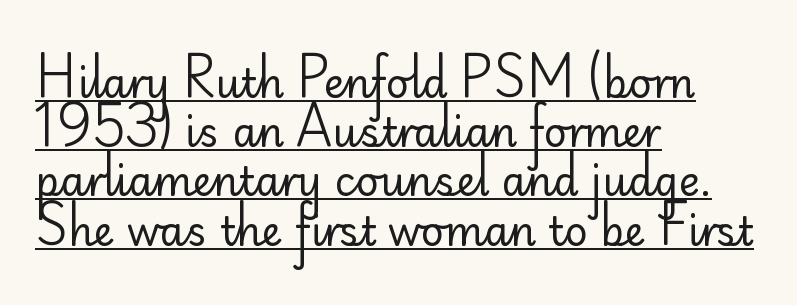
Examine the stroke ends and you'll find no serifs. This sample is left-justified, so line endings fall wherever the words run out. This sample has the flowing, uneven cadence of proportional lettering. Is the letter spacing exaggerated? No — it looks like the ordinary default. Heaviness? Minimal to ordinary, like unemphasized prose.
